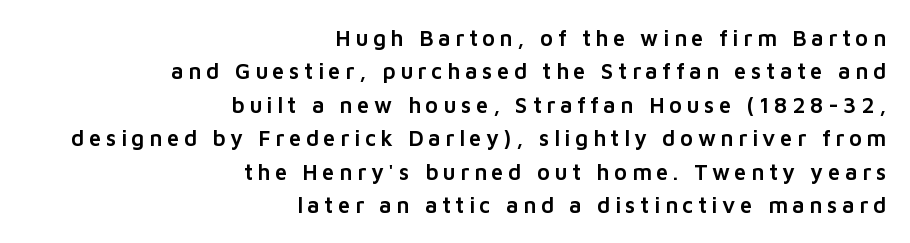
Rule under the text: the space is simply empty. Is there much room between lines? A standard amount, neither cramped nor airy. Does the lettering tilt? It doesn't — this is upright. One-word summary of the alignment: right.
